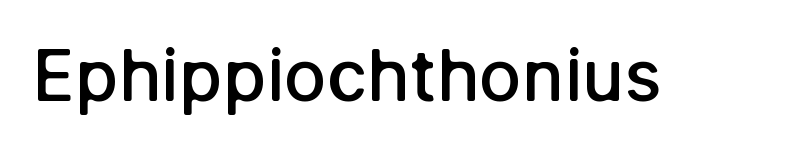
Nothing sits at the stroke ends, so this counts as sans-serif. The sample has been set in demibold, a notch under bold. The axis of the letterforms is exactly vertical. The face used here is proportionally spaced, like ordinary book or web type. Quick note: underline off.
